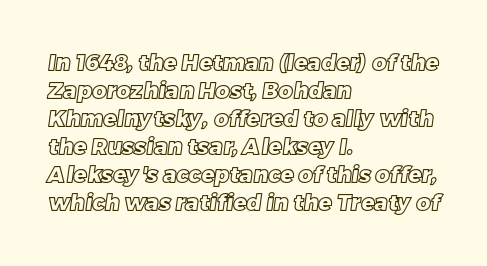
Q: Is the text underlined? A: No.
Q: How is the paragraph aligned? A: Left-aligned.
Q: Is the spacing between letters normal or unusually wide? A: Normal.
Q: Is the spacing between lines tight, normal or loose? A: Normal.
